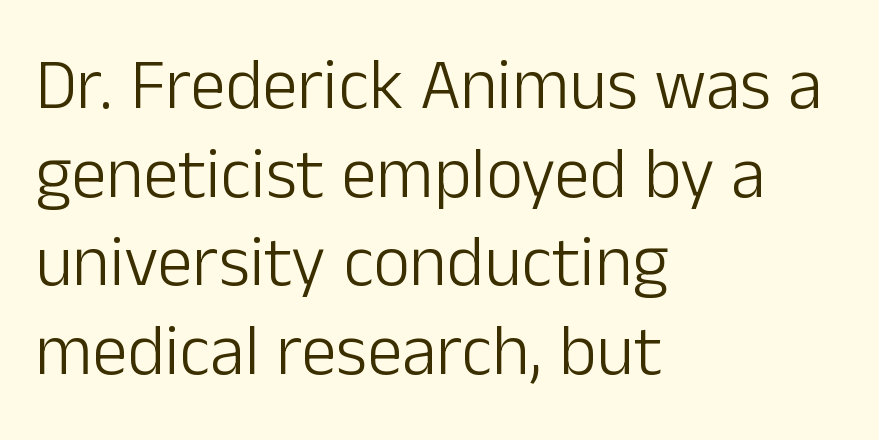
{"serif": "no", "italic": "no", "bold": "no", "weight": "light", "width": "normal", "stroke_contrast": "low", "x_height": "medium", "monospaced": "no", "underline": "no", "align": "left", "line_spacing": "normal", "line_spacing_ratio": 1.25, "letter_spacing": "normal", "letter_spacing_em": 0.0, "glyph_px": 71}
